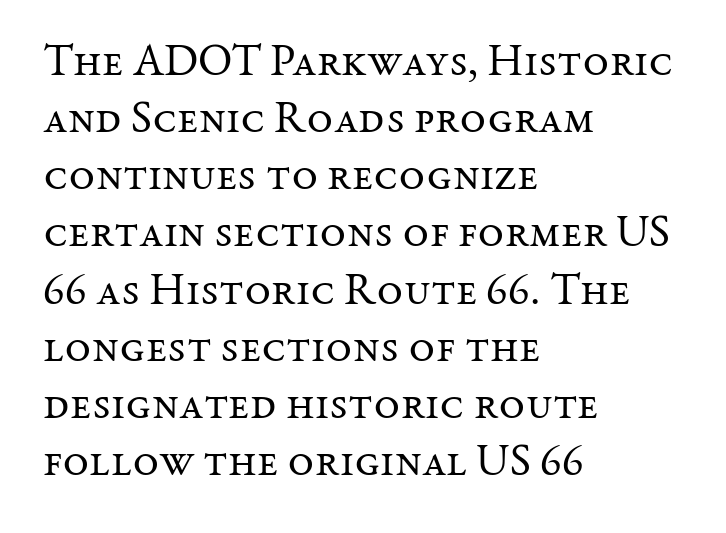
The image shows 45 px regular-weight serif type, upright; set left-aligned, normal line spacing (1.27x), normal letter spacing, not underlined; medium stroke contrast and a medium x-height.
